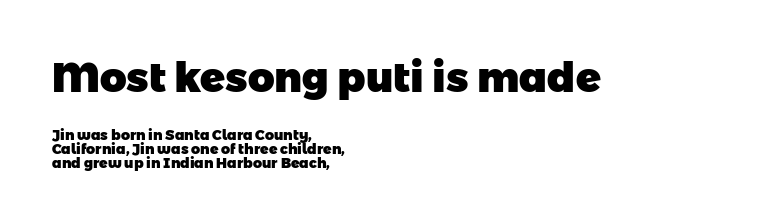
The image shows 41 px heavy sans-serif type; set left-aligned, tight line spacing (1.0x), normal letter spacing, not underlined; the first (top) block is 2.93x larger; low stroke contrast and a medium x-height.
